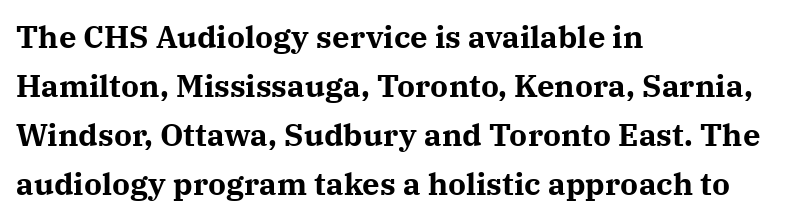
Serifs: yes, visible at the terminals of the letterforms. Italic? Not at all — the glyphs are vertical. Thick stems and heavy bowls — unmistakably bold. In terms of letterspacing, this is plain default setting.
